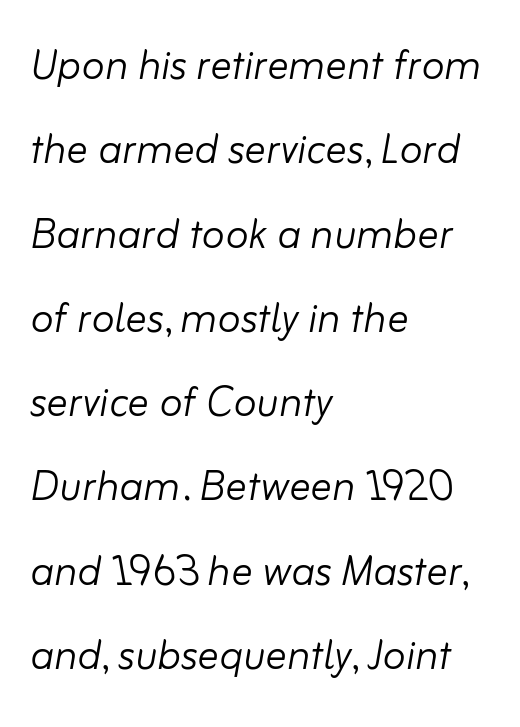
The image shows 53 px light type, italic (leaning right); set left-aligned, normal line spacing (1.59x), normal letter spacing, not underlined; low stroke contrast and a small x-height.
